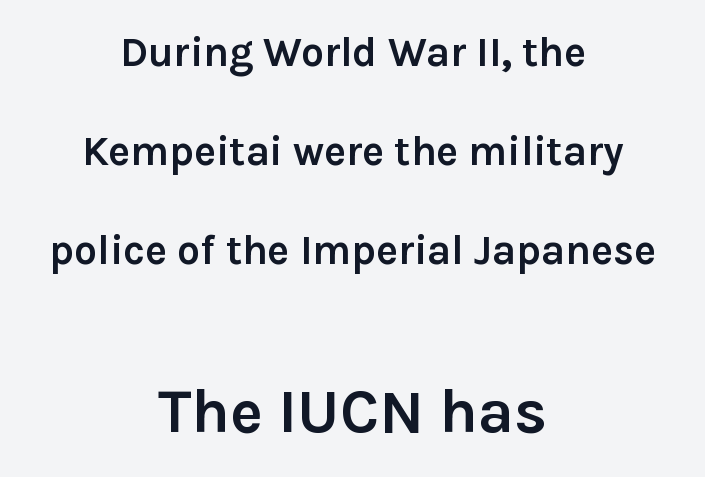
The passage shown begins with its smaller block and ends with its larger one. One-word summary of the alignment: center. Look at the tracking — it's just the regular setting, nothing added. Loosely led — the rows are spread out. Note: no serifs on the glyphs. The specimen reads as upright at a glance.
